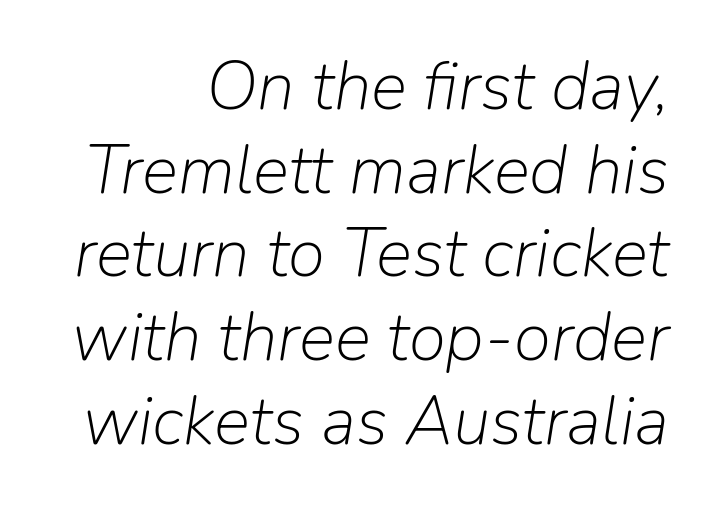
Q: Is the text bold? A: No.
Q: Is the text italic (slanted)? A: Yes, it leans right by about 9 degrees.
Q: Is the text underlined? A: No.
Q: How is the paragraph aligned? A: Right-aligned.
Q: Is the spacing between letters normal or unusually wide? A: Normal.
Q: Width (condensed, normal, or wide)? A: Normal.
Q: Stroke contrast? A: Low.
Q: x-height? A: Medium.
Q: Monospaced? A: No.
